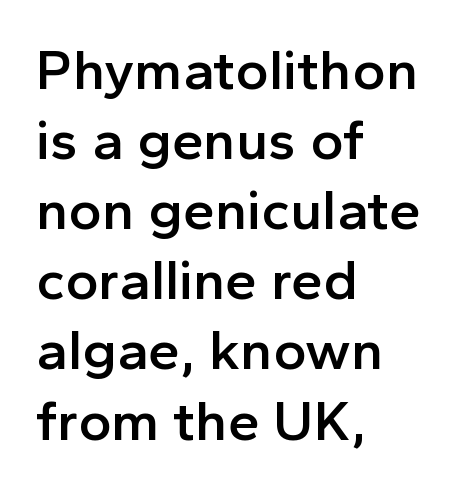
The letterforms sit shoulder to shoulder at normal distance. Characters remain perfectly vertical along every line. Rule under the text: the space is simply empty. The rendering uses natural spacing where letterforms have individual widths. The text block is weighted toward the left margin, trailing off unevenly rightward. A bit beefed up — I'd call it semibold rather than bold.
